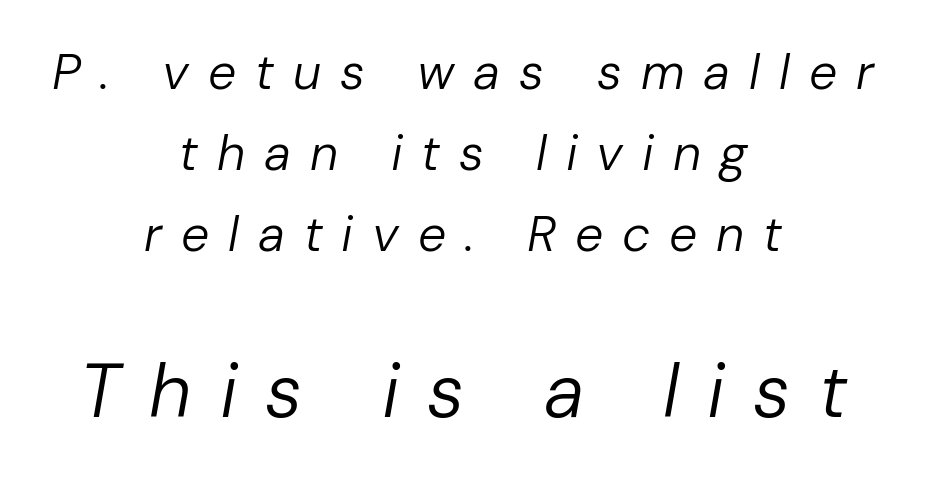
The image shows 75 px regular-weight type, italic (leaning right); set centered, normal line spacing (1.62x), unusually wide letter spacing (+0.38 em), not underlined; the second (bottom) block is 1.5x larger; low stroke contrast and a medium x-height.
